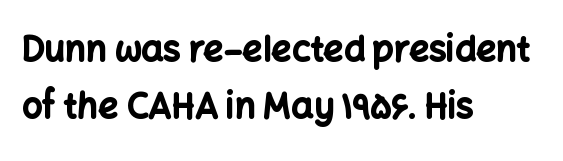
These lines are composed in type without serifs. Regarding leading, the lines here are spaced in the standard way. In CSS terms this would be text-align: left. Style check: upright. The face used here is proportionally spaced, like ordinary book or web type.
